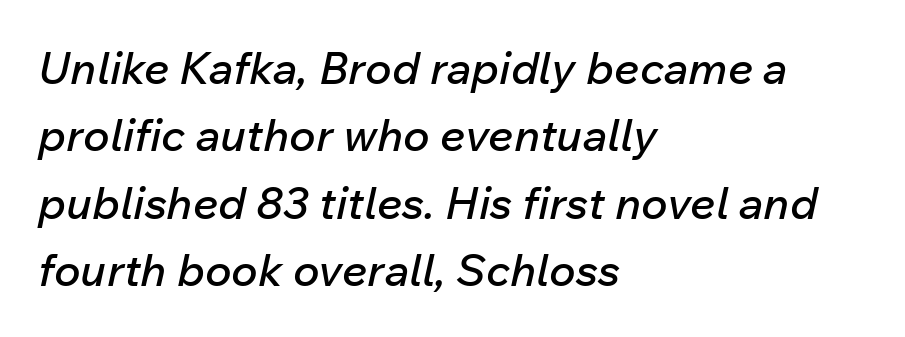
The image shows 45 px text type, italic (leaning right); set left-aligned, normal line spacing (1.5x), normal letter spacing, not underlined; low stroke contrast and a medium x-height.
